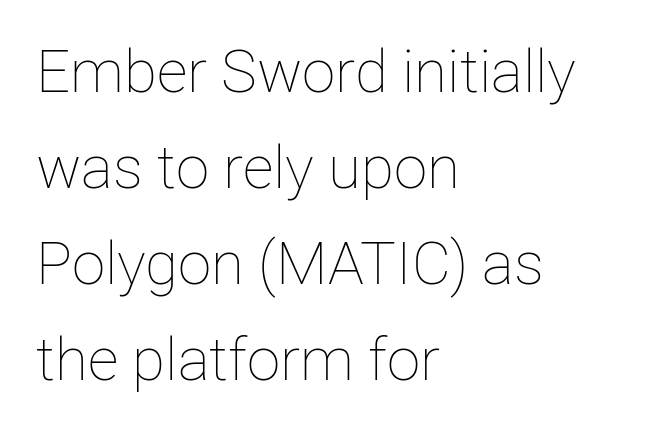
Q: Is the text bold? A: No.
Q: Is the text italic (slanted)? A: No, it is upright.
Q: Is the text underlined? A: No.
Q: How is the paragraph aligned? A: Left-aligned.
Q: Is the spacing between letters normal or unusually wide? A: Normal.
Q: Is the spacing between lines tight, normal or loose? A: Normal.
Q: Width (condensed, normal, or wide)? A: Normal.
Q: Stroke contrast? A: Low.
Q: x-height? A: Medium.
Q: Monospaced? A: No.
